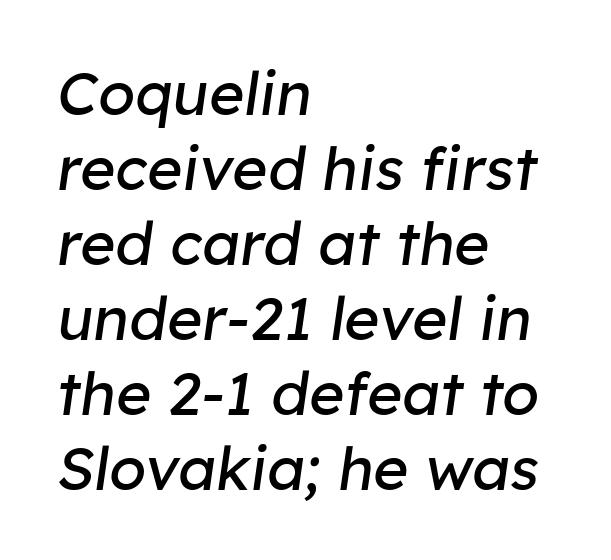
The image shows 60 px regular-weight type, italic (leaning right); set left-aligned, normal line spacing (1.25x), normal letter spacing, not underlined; low stroke contrast and a medium x-height.
